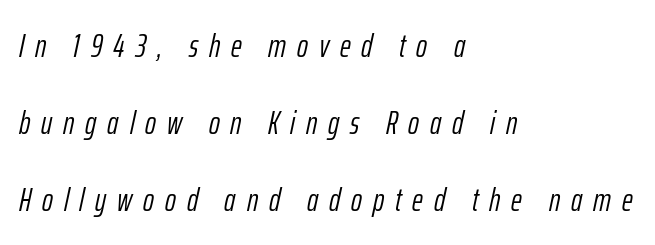
Italic? Definitely — the glyphs are oblique. The paragraph has a hard left edge and a soft right edge. A light-to-regular cut is what we see here. Between one letter and the next there's a generous, obvious gap. The area under the type is left untouched.
